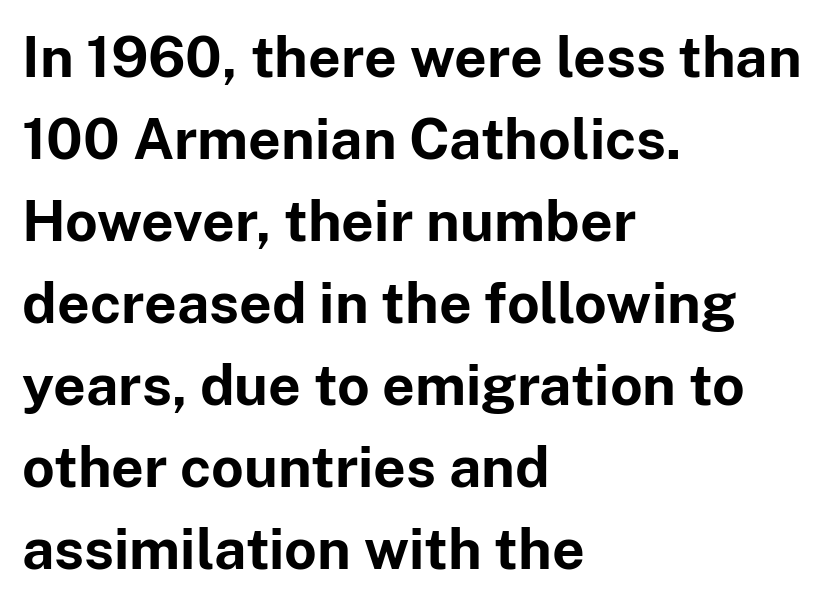
The image shows 57 px bold sans-serif type, upright; set left-aligned, normal line spacing (1.44x), normal letter spacing, not underlined; low stroke contrast and a medium x-height.
